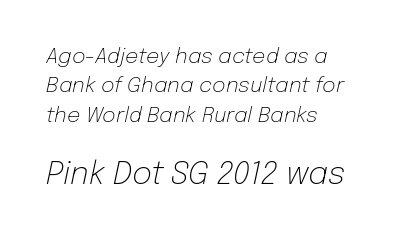
{"italic": "yes", "lean": "right", "slant_degrees": 12, "bold": "no", "weight": "light", "width": "normal", "stroke_contrast": "low", "x_height": "medium", "monospaced": "no", "underline": "no", "align": "left", "line_spacing": "normal", "line_spacing_ratio": 1.4, "letter_spacing": "normal", "letter_spacing_em": 0.0, "larger_block": "second", "size_ratio": 1.48, "glyph_px": 31}
